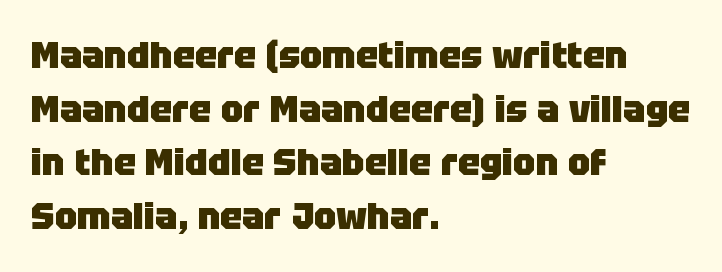
{"serif": "no", "italic": "no", "bold": "yes", "weight": "heavy", "width": "normal", "stroke_contrast": "low", "x_height": "large", "monospaced": "no", "underline": "no", "align": "left", "line_spacing": "normal", "line_spacing_ratio": 1.45, "letter_spacing": "normal", "letter_spacing_em": 0.0, "glyph_px": 37}
